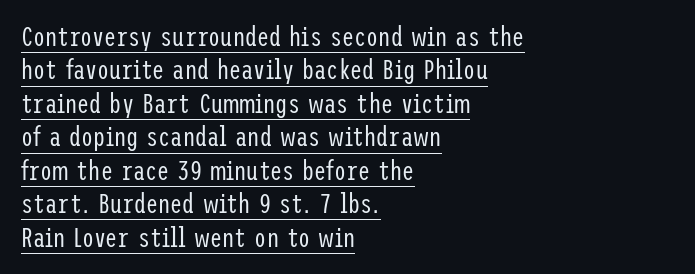
Stem width sits at or under what a default text font uses. Underlined type. One-word summary of the alignment: left. Tracking here is standard; glyphs follow each other at the usual distance.
